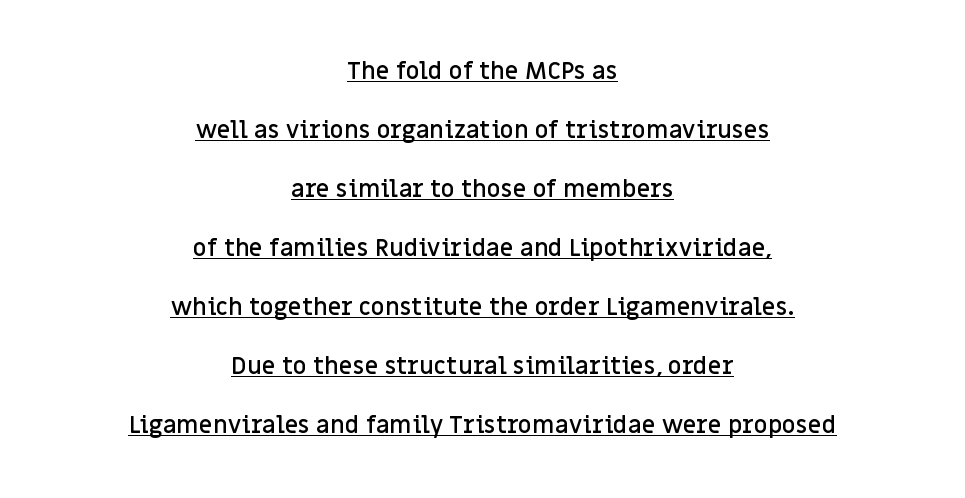
The image shows 24 px text type, upright; set centered, loose line spacing (2.46x), normal letter spacing, underlined.
